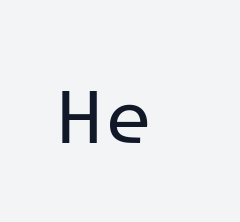
{"serif": "no", "italic": "no", "bold": "no", "weight": "regular", "width": "normal", "stroke_contrast": "low", "x_height": "medium", "monospaced": "yes", "underline": "no", "letter_spacing": "normal", "letter_spacing_em": 0.0, "glyph_px": 80}
